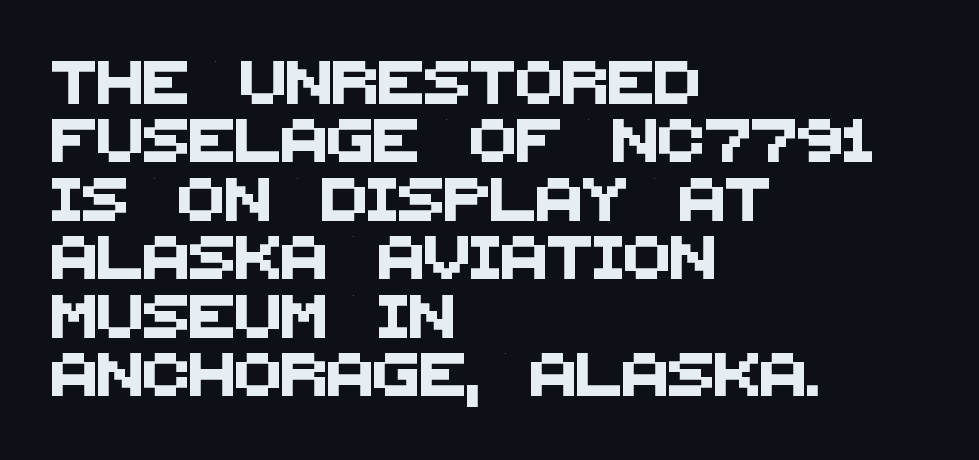
{"serif": "no", "width": "normal", "stroke_contrast": "medium", "x_height": "large", "monospaced": "no", "underline": "no", "align": "left", "line_spacing": "normal", "line_spacing_ratio": 1.36, "letter_spacing": "normal", "letter_spacing_em": 0.0, "glyph_px": 43}
